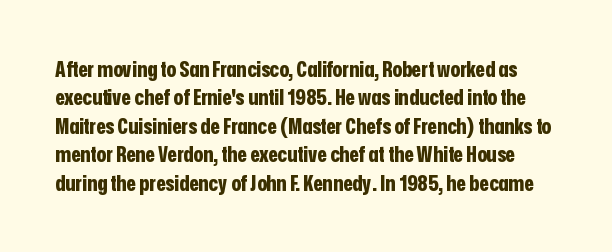
The image shows 22 px bold type, upright; set normal line spacing (1.29x), normal letter spacing, not underlined.
